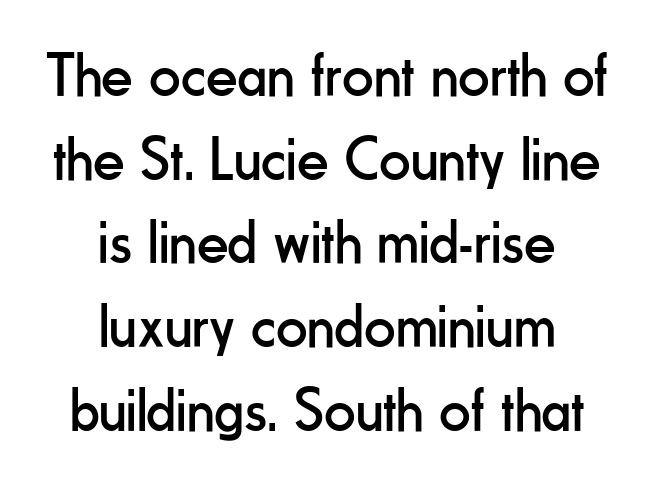
Q: Is the text bold? A: No.
Q: Is the text italic (slanted)? A: No, it is upright.
Q: Is the typeface a serif or a sans-serif typeface? A: Sans-serif.
Q: Is the text underlined? A: No.
Q: How is the paragraph aligned? A: Centered.
Q: Is the spacing between letters normal or unusually wide? A: Normal.
Q: Is the spacing between lines tight, normal or loose? A: Normal.
Q: Width (condensed, normal, or wide)? A: Condensed.
Q: Stroke contrast? A: Low.
Q: x-height? A: Small.
Q: Monospaced? A: No.
